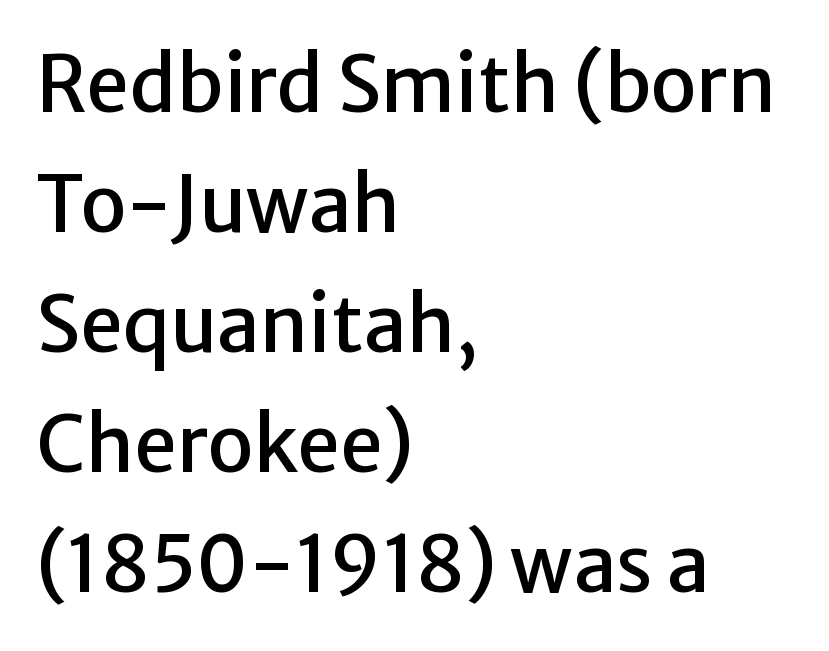
{"serif": "no", "italic": "no", "width": "normal", "stroke_contrast": "low", "x_height": "medium", "monospaced": "no", "underline": "no", "align": "left", "line_spacing": "normal", "line_spacing_ratio": 1.56, "letter_spacing": "normal", "letter_spacing_em": 0.0, "glyph_px": 77}
